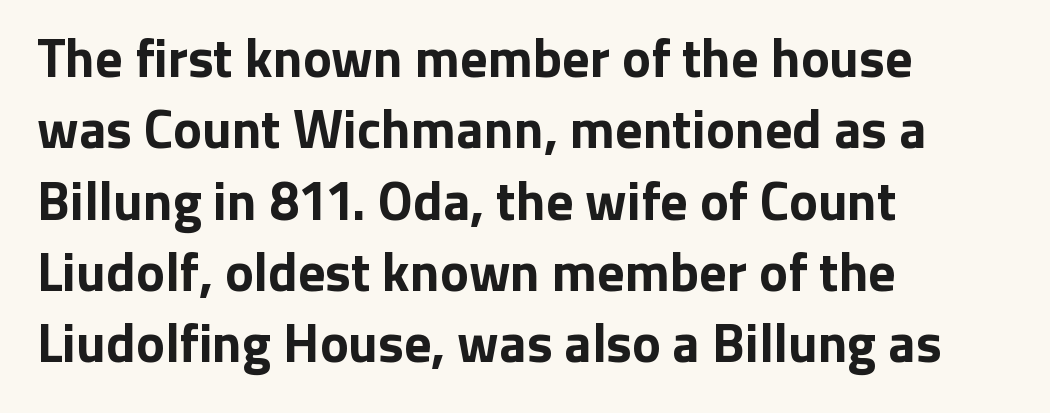
The image shows 54 px bold sans-serif type, upright; set left-aligned, normal line spacing (1.32x), normal letter spacing, not underlined; low stroke contrast and a medium x-height.
